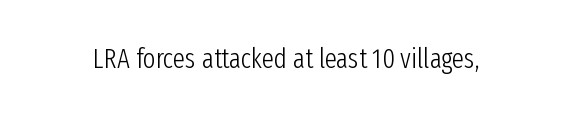
The image shows 27 px text type, upright; set normal letter spacing, not underlined.
